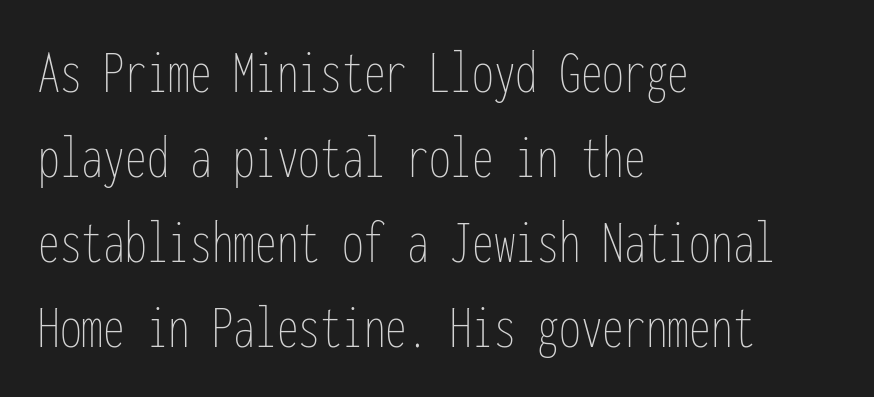
Q: Is the text bold? A: No.
Q: Is the text italic (slanted)? A: No, it is upright.
Q: Is the text underlined? A: No.
Q: How is the paragraph aligned? A: Left-aligned.
Q: Is the spacing between letters normal or unusually wide? A: Normal.
Q: Is the spacing between lines tight, normal or loose? A: Normal.
Q: Width (condensed, normal, or wide)? A: Condensed.
Q: Stroke contrast? A: Low.
Q: x-height? A: Medium.
Q: Monospaced? A: Yes.
